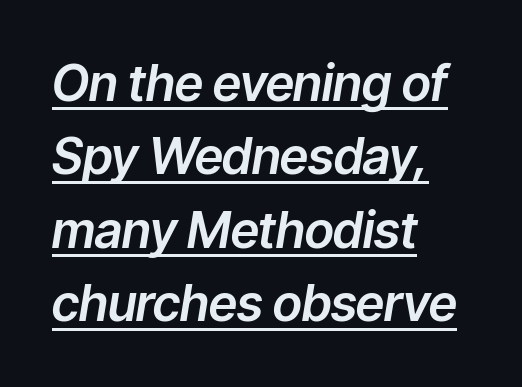
A typesetter would call this leading conventional body-copy spacing. Each letter keeps its own natural width here, so spacing adapts to shape. A classic flush-left, rag-right setting is used for this passage. Notice how a bar underscores the lettering throughout. This sample uses an oblique cut, with every glyph tilted off the vertical.
